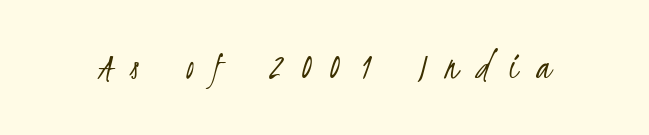
{"serif": "no", "bold": "no", "weight": "light", "width": "condensed", "stroke_contrast": "low", "x_height": "small", "monospaced": "no", "underline": "no", "letter_spacing": "wide", "letter_spacing_em": 0.48, "glyph_px": 40}
